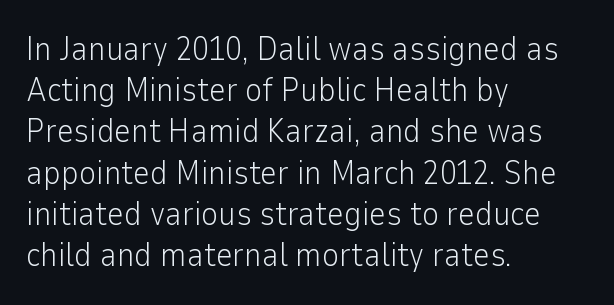
The letters carry no serifs — their stems end cleanly without finishing strokes. The font's upright variant was chosen for this text. You could not count columns in this text — the font is proportionally spaced. Letters rest on an invisible, unmarked baseline. Here the glyphs are tracked normally, forming tight word shapes.
